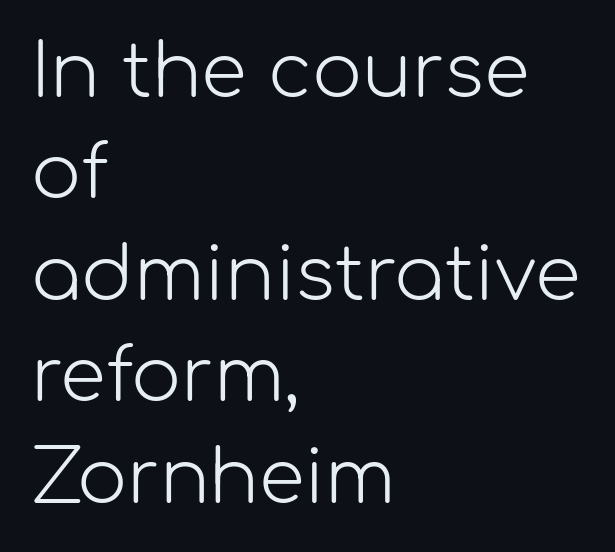
Q: Is the text bold? A: No.
Q: Is the text italic (slanted)? A: No, it is upright.
Q: Is the typeface a serif or a sans-serif typeface? A: Sans-serif.
Q: Is the text underlined? A: No.
Q: How is the paragraph aligned? A: Left-aligned.
Q: Is the spacing between letters normal or unusually wide? A: Normal.
Q: Is the spacing between lines tight, normal or loose? A: Normal.
Q: Width (condensed, normal, or wide)? A: Normal.
Q: Stroke contrast? A: Low.
Q: x-height? A: Medium.
Q: Monospaced? A: No.
